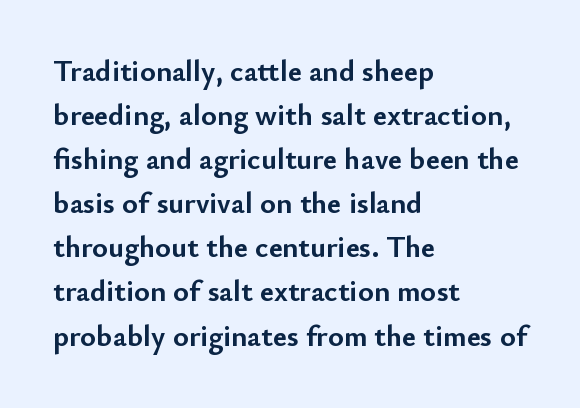
The image shows 30 px semibold sans-serif type, upright; set left-aligned, normal line spacing (1.47x), normal letter spacing, not underlined; low stroke contrast and a small x-height.
